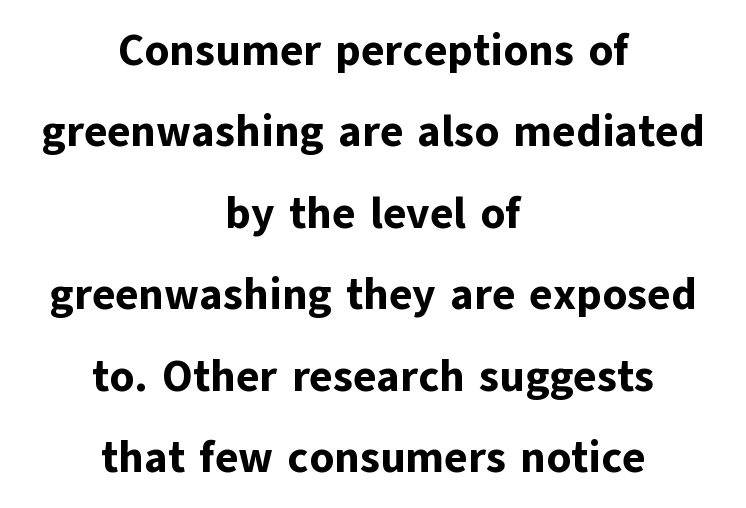
{"serif": "no", "italic": "no", "bold": "yes", "weight": "bold", "width": "normal", "stroke_contrast": "low", "x_height": "medium", "monospaced": "no", "underline": "no", "align": "center", "line_spacing_ratio": 1.85, "letter_spacing": "normal", "letter_spacing_em": 0.0, "glyph_px": 44}
